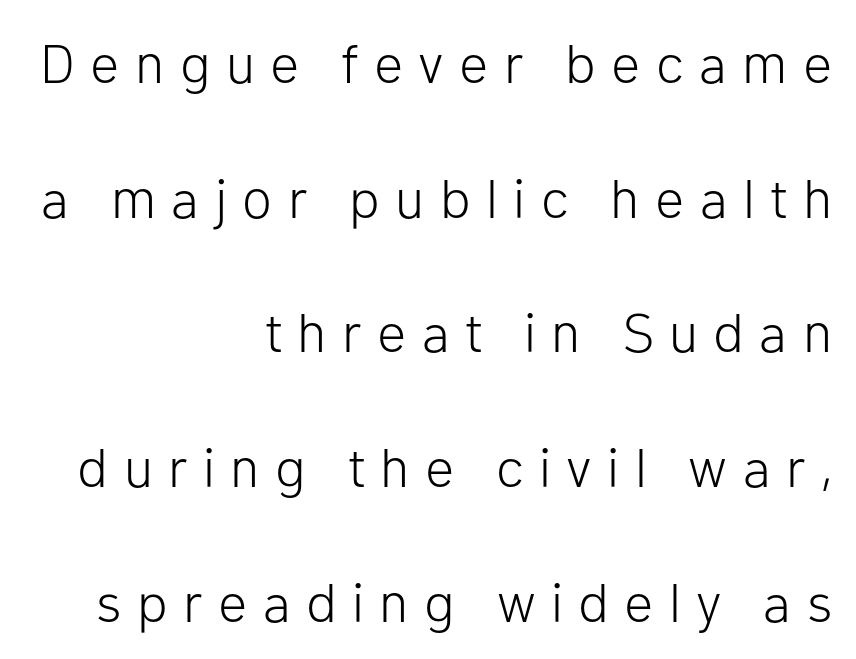
The image shows 55 px light sans-serif type, upright; set right-aligned, loose line spacing (2.45x), unusually wide letter spacing (+0.28 em), not underlined; low stroke contrast and a medium x-height.
